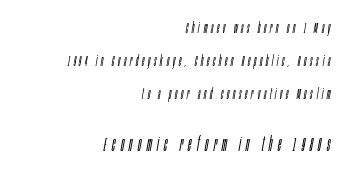
Q: Is the text bold? A: No.
Q: Is the text italic (slanted)? A: Yes, it leans right by about 10 degrees.
Q: Is the text underlined? A: No.
Q: How is the paragraph aligned? A: Right-aligned.
Q: Is the spacing between letters normal or unusually wide? A: Unusually wide.
Q: Is the spacing between lines tight, normal or loose? A: Loose.
Q: Which block of text is set in a larger size, the first (top) or the second (bottom)? A: The second (bottom) one.
